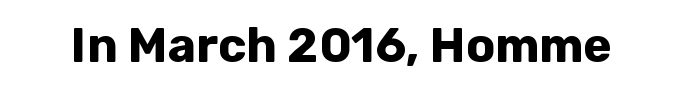
The image shows 48 px bold sans-serif type, upright; set normal letter spacing, not underlined; low stroke contrast and a medium x-height.
